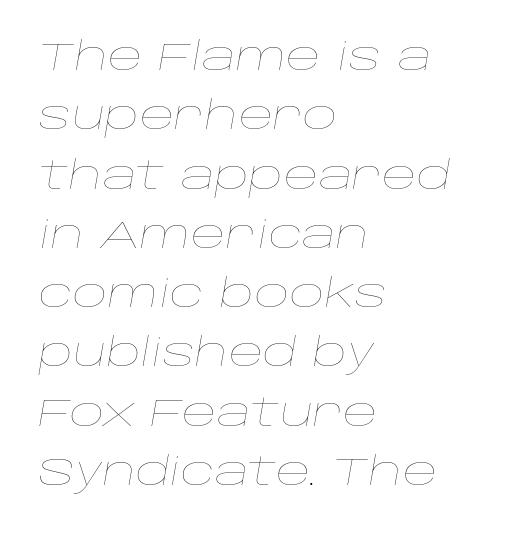
Q: Is the text bold? A: No.
Q: Is the text italic (slanted)? A: Yes, it leans right by about 10 degrees.
Q: Is the text underlined? A: No.
Q: How is the paragraph aligned? A: Left-aligned.
Q: Is the spacing between letters normal or unusually wide? A: Normal.
Q: Is the spacing between lines tight, normal or loose? A: Normal.
Q: Width (condensed, normal, or wide)? A: Wide.
Q: Stroke contrast? A: Low.
Q: x-height? A: Large.
Q: Monospaced? A: No.
